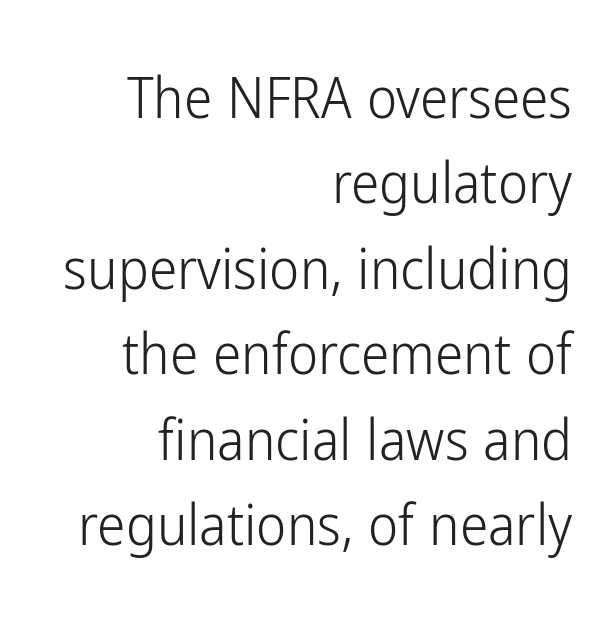
Q: Is the text bold? A: No.
Q: Is the text italic (slanted)? A: No, it is upright.
Q: Is the typeface a serif or a sans-serif typeface? A: Sans-serif.
Q: Is the text underlined? A: No.
Q: How is the paragraph aligned? A: Right-aligned.
Q: Is the spacing between letters normal or unusually wide? A: Normal.
Q: Is the spacing between lines tight, normal or loose? A: Normal.
Q: Width (condensed, normal, or wide)? A: Condensed.
Q: Stroke contrast? A: Low.
Q: x-height? A: Medium.
Q: Monospaced? A: No.
